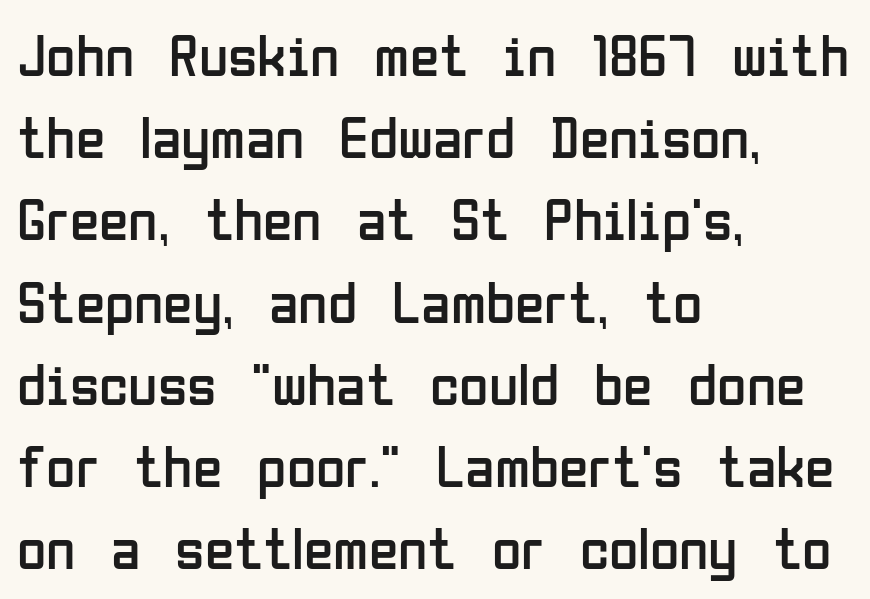
The image shows 60 px regular-weight, condensed sans-serif type, upright; set left-aligned, normal line spacing (1.37x), normal letter spacing, not underlined; low stroke contrast and a medium x-height.
